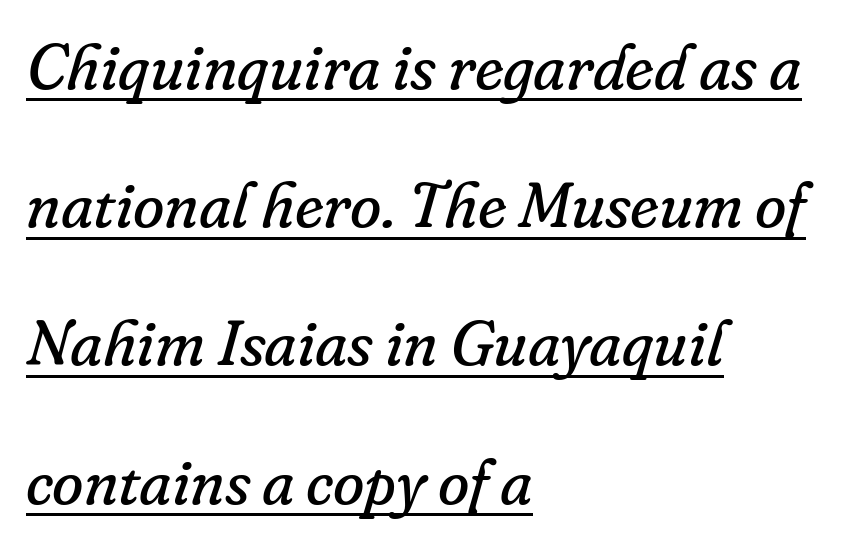
The image shows 64 px regular-weight serif type, italic (leaning right); set left-aligned, loose line spacing (2.16x), normal letter spacing, underlined; low stroke contrast and a small x-height.
